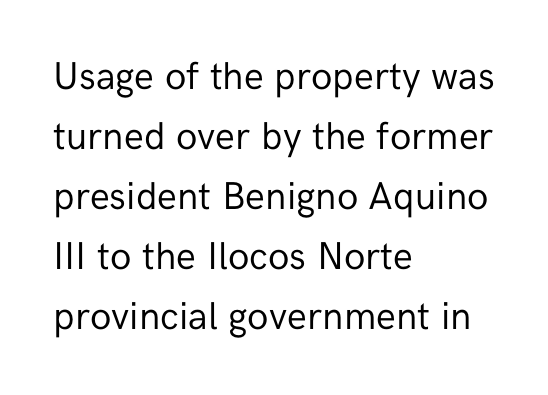
The image shows 39 px regular-weight sans-serif type, upright; set left-aligned, normal line spacing (1.54x), normal letter spacing, not underlined; low stroke contrast and a medium x-height.
